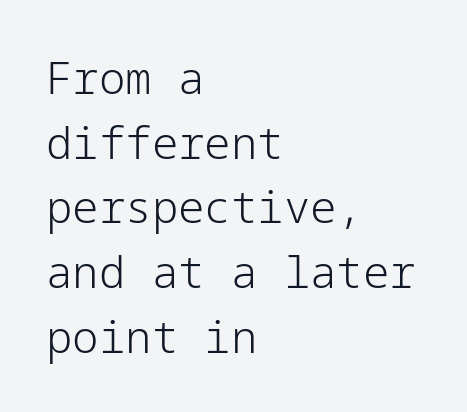
The image shows 44 px light sans-serif type, upright; set left-aligned, normal line spacing (1.47x), normal letter spacing, not underlined; low stroke contrast and a medium x-height.
